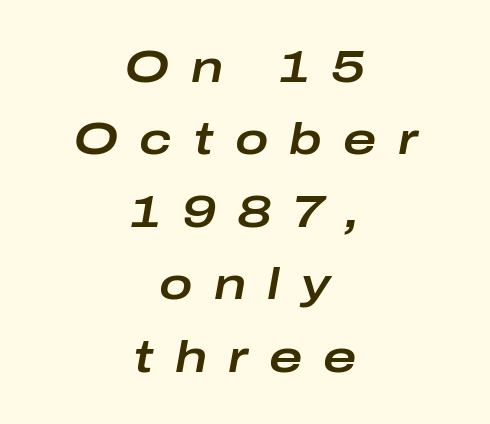
Q: Is the text italic (slanted)? A: Yes, it leans right by about 10 degrees.
Q: Is the text underlined? A: No.
Q: How is the paragraph aligned? A: Centered.
Q: Is the spacing between letters normal or unusually wide? A: Unusually wide.
Q: Is the spacing between lines tight, normal or loose? A: Normal.
Q: Width (condensed, normal, or wide)? A: Wide.
Q: Stroke contrast? A: Low.
Q: x-height? A: Medium.
Q: Monospaced? A: No.
